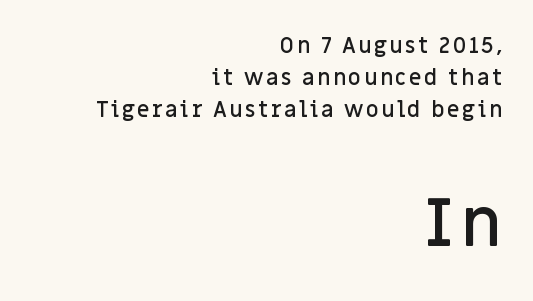
The image shows 67 px semibold sans-serif type, upright; set right-aligned, normal line spacing (1.46x), not underlined; the second (bottom) block is 3.05x larger; low stroke contrast and a large x-height.
